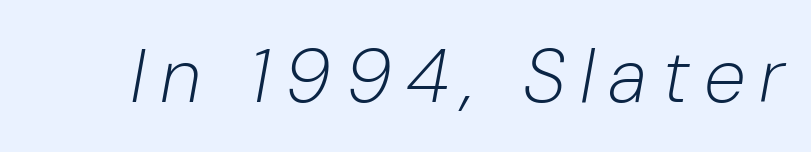
Type without underlining. Character widths vary here, with narrow letters taking less room than wide ones. The typeface has the unassuming heft of standard copy or less. An italicized treatment has been applied to the whole sample.
